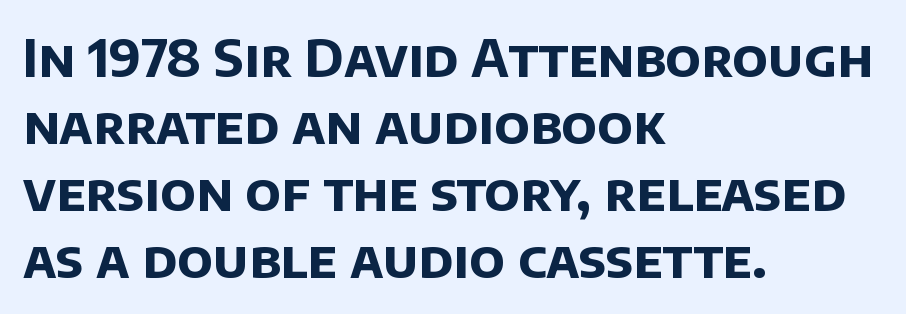
Quick note: underline off. Look at the bottom of the vertical strokes: they stop flat, with no serifs. These lines are set flush left with a ragged right edge. The designer left line spacing at the default.
